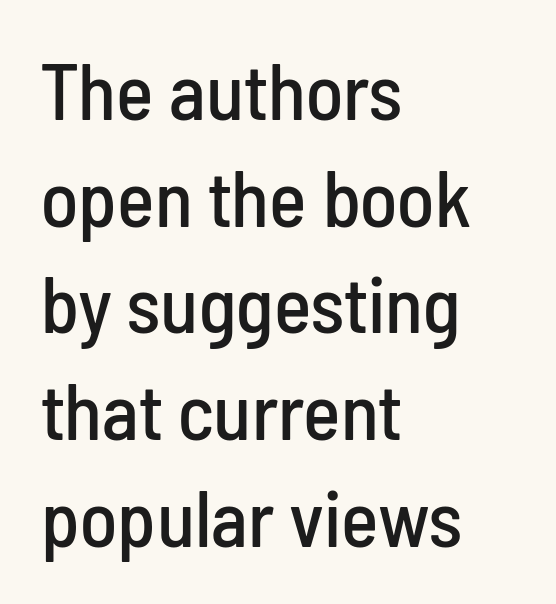
This rendering uses left alignment, leaving the right contour irregular. Varying glyph widths throughout — classic text-font behaviour. Whoever set this chose a conventional vertical rhythm. There is no visible air inserted between adjacent glyphs. In terms of letterform style, serifs are entirely absent. The words here are not underlined.
